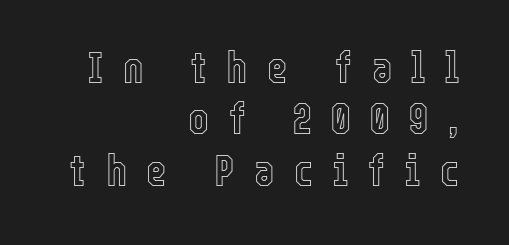
Note the varied advance widths — an 'i' is clearly narrower than an 'm'. The area under the type is left untouched. Tall strokes in this sample are plumb rather than angled. In terms of letterspacing, this is a distinctly airy, spread setting. In CSS terms this would be text-align: right.
